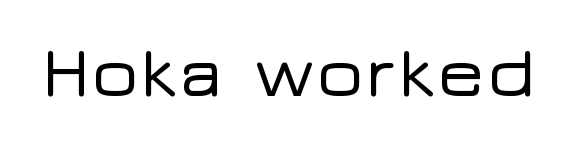
Q: Is the text italic (slanted)? A: No, it is upright.
Q: Is the typeface a serif or a sans-serif typeface? A: Sans-serif.
Q: Is the text underlined? A: No.
Q: Is the spacing between letters normal or unusually wide? A: Normal.
Q: Width (condensed, normal, or wide)? A: Wide.
Q: Stroke contrast? A: Low.
Q: x-height? A: Medium.
Q: Monospaced? A: No.
